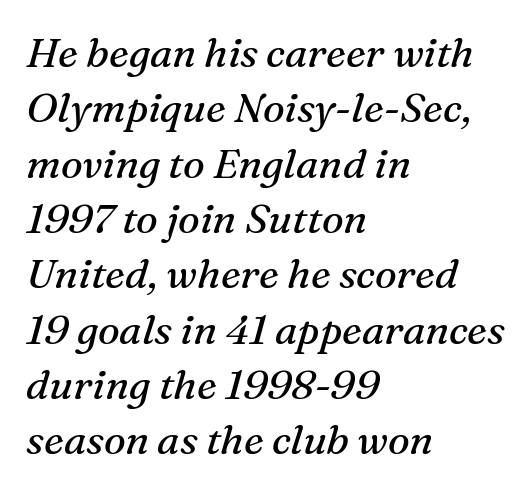
Q: Is the text bold? A: No.
Q: Is the text italic (slanted)? A: Yes, it leans right by about 16 degrees.
Q: Is the typeface a serif or a sans-serif typeface? A: Serif.
Q: Is the text underlined? A: No.
Q: How is the paragraph aligned? A: Left-aligned.
Q: Is the spacing between letters normal or unusually wide? A: Normal.
Q: Is the spacing between lines tight, normal or loose? A: Normal.
Q: Width (condensed, normal, or wide)? A: Normal.
Q: Stroke contrast? A: Medium.
Q: x-height? A: Medium.
Q: Monospaced? A: No.
